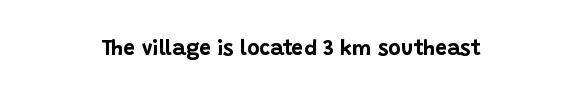
Q: Is the text bold? A: Yes.
Q: Is the text italic (slanted)? A: No, it is upright.
Q: Is the text underlined? A: No.
Q: Is the spacing between letters normal or unusually wide? A: Normal.
